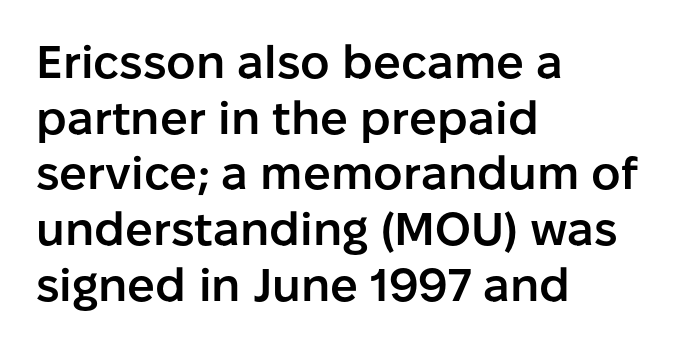
The image shows 46 px semibold sans-serif type, upright; set left-aligned, line spacing 1.21x, normal letter spacing, not underlined; low stroke contrast and a medium x-height.
